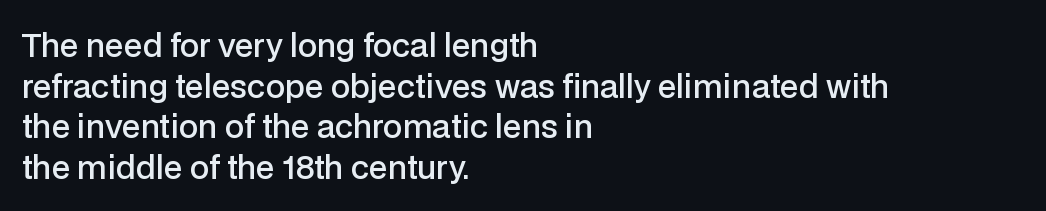
Q: Is the text bold? A: Semi-bold.
Q: Is the text italic (slanted)? A: No, it is upright.
Q: Is the typeface a serif or a sans-serif typeface? A: Sans-serif.
Q: Is the text underlined? A: No.
Q: How is the paragraph aligned? A: Left-aligned.
Q: Is the spacing between letters normal or unusually wide? A: Normal.
Q: Is the spacing between lines tight, normal or loose? A: Normal.
Q: Width (condensed, normal, or wide)? A: Normal.
Q: Stroke contrast? A: Low.
Q: x-height? A: Medium.
Q: Monospaced? A: No.
